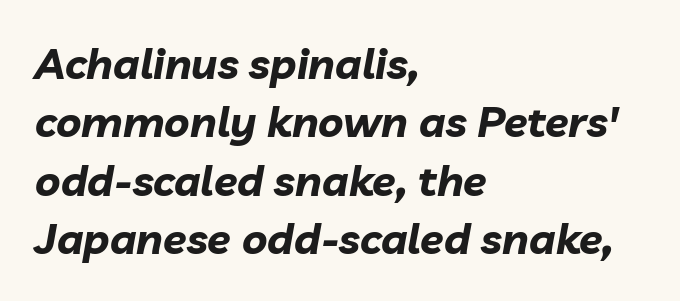
The image shows 43 px bold type, italic (leaning right); set left-aligned, normal line spacing (1.36x), normal letter spacing, not underlined; low stroke contrast and a medium x-height.
